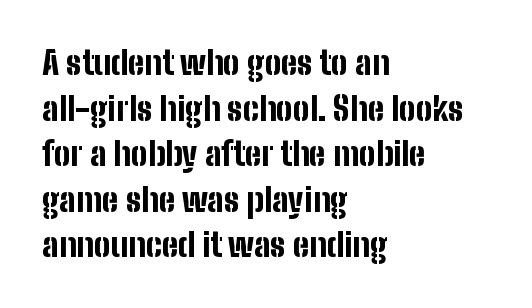
The image shows 33 px bold, condensed sans-serif type, upright; set left-aligned, normal line spacing (1.38x), normal letter spacing, not underlined; low stroke contrast and a medium x-height.
